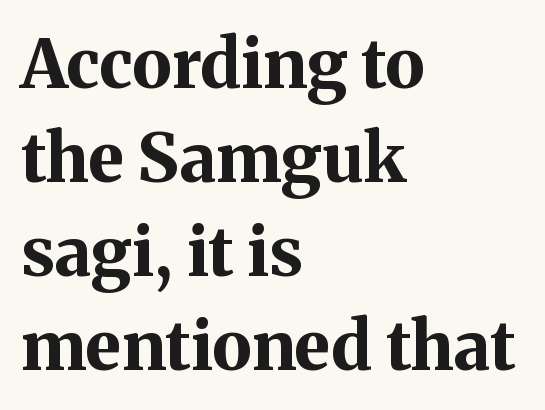
{"serif": "yes", "italic": "no", "bold": "yes", "weight": "bold", "width": "normal", "stroke_contrast": "medium", "x_height": "medium", "monospaced": "no", "underline": "no", "align": "left", "line_spacing": "normal", "line_spacing_ratio": 1.38, "letter_spacing": "normal", "letter_spacing_em": 0.0, "glyph_px": 68}
